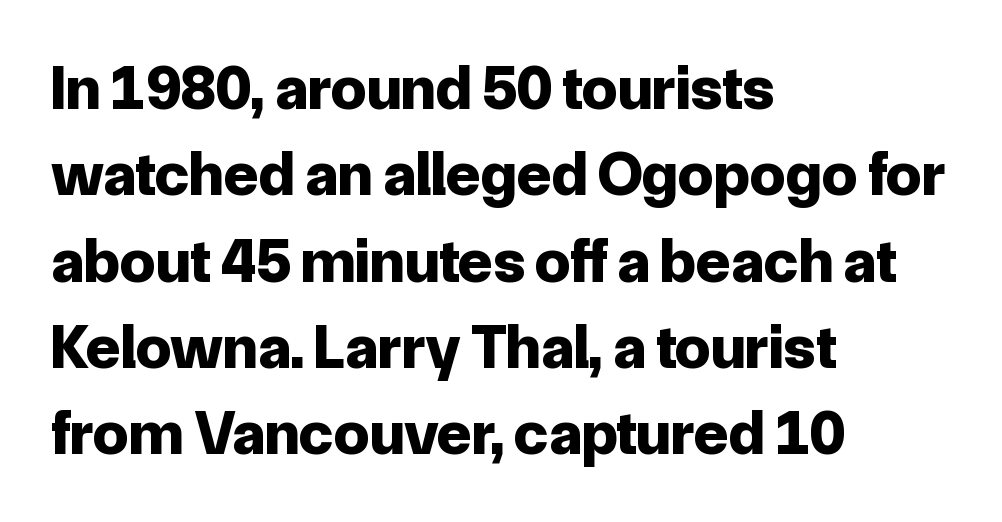
Q: Is the text bold? A: Yes.
Q: Is the text italic (slanted)? A: No, it is upright.
Q: Is the typeface a serif or a sans-serif typeface? A: Sans-serif.
Q: Is the text underlined? A: No.
Q: How is the paragraph aligned? A: Left-aligned.
Q: Is the spacing between letters normal or unusually wide? A: Normal.
Q: Is the spacing between lines tight, normal or loose? A: Normal.
Q: Width (condensed, normal, or wide)? A: Normal.
Q: Stroke contrast? A: Low.
Q: x-height? A: Medium.
Q: Monospaced? A: No.
